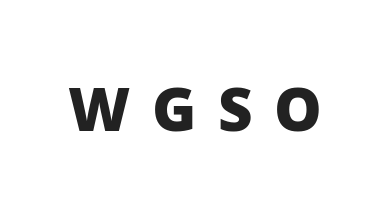
The image shows 60 px heavy sans-serif type, upright; set unusually wide letter spacing (+0.36 em), not underlined; low stroke contrast and a medium x-height.
